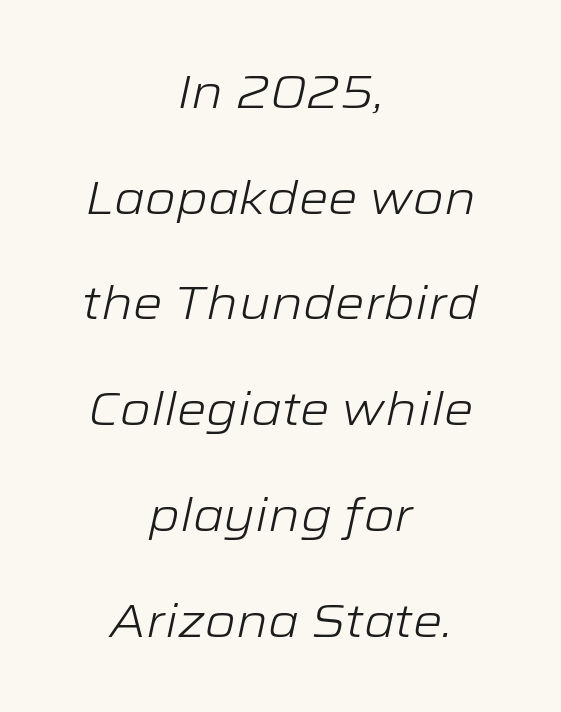
Q: Is the text bold? A: No.
Q: Is the text italic (slanted)? A: Yes, it leans right by about 12 degrees.
Q: Is the text underlined? A: No.
Q: How is the paragraph aligned? A: Centered.
Q: Is the spacing between letters normal or unusually wide? A: Normal.
Q: Is the spacing between lines tight, normal or loose? A: Loose.
Q: Width (condensed, normal, or wide)? A: Wide.
Q: Stroke contrast? A: Low.
Q: x-height? A: Medium.
Q: Monospaced? A: No.
